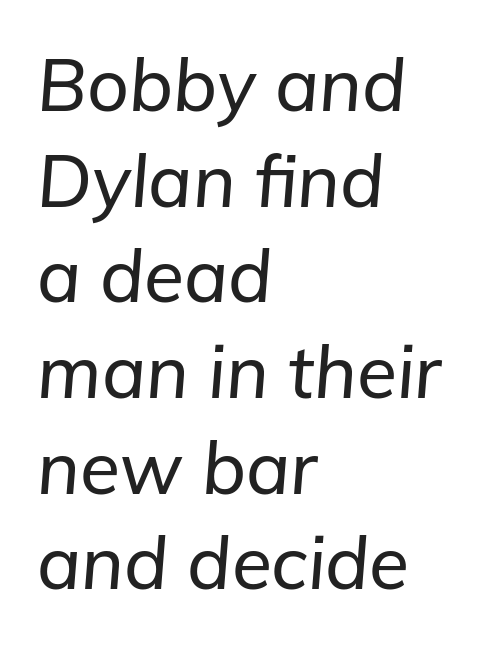
{"italic": "yes", "lean": "right", "slant_degrees": 5, "width": "normal", "stroke_contrast": "low", "x_height": "medium", "monospaced": "no", "underline": "no", "align": "left", "line_spacing": "normal", "line_spacing_ratio": 1.31, "letter_spacing": "normal", "letter_spacing_em": 0.0, "glyph_px": 73}
